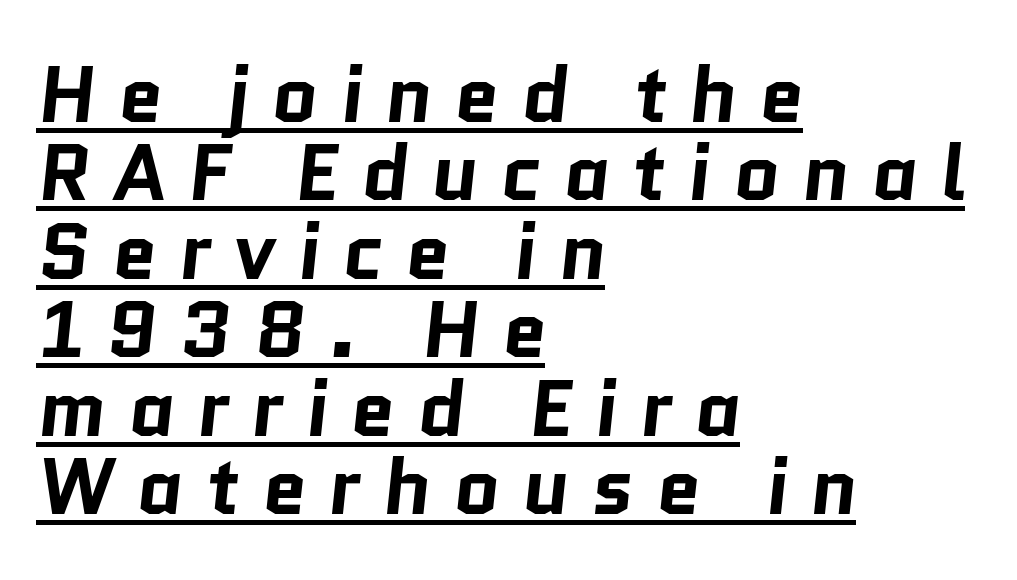
The image shows 80 px bold sans-serif type; set left-aligned, tight line spacing (0.98x), unusually wide letter spacing (+0.27 em), underlined; low stroke contrast and a medium x-height.
